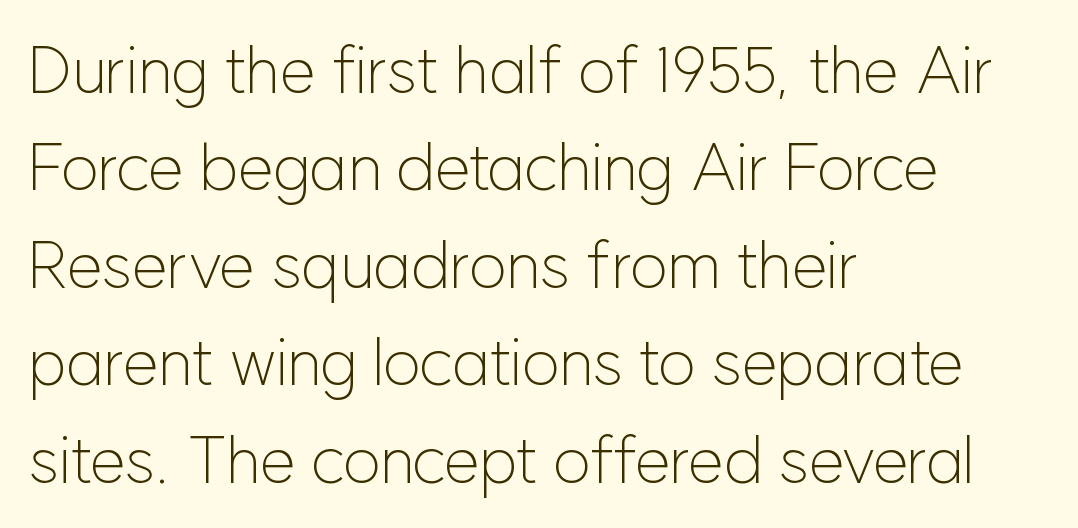
{"serif": "no", "italic": "no", "bold": "no", "weight": "light", "width": "normal", "stroke_contrast": "low", "x_height": "medium", "monospaced": "no", "underline": "no", "align": "left", "line_spacing": "normal", "line_spacing_ratio": 1.5, "letter_spacing": "normal", "letter_spacing_em": 0.0, "glyph_px": 65}
